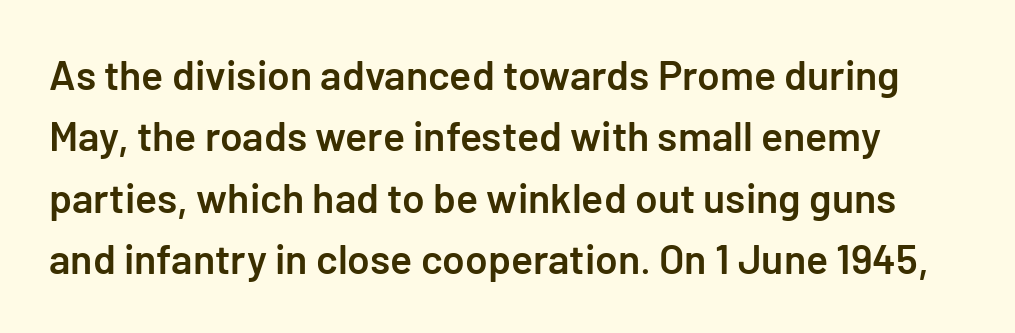
{"serif": "no", "italic": "no", "bold": "semi", "weight": "semibold", "width": "normal", "stroke_contrast": "low", "x_height": "medium", "underline": "no", "line_spacing": "normal", "line_spacing_ratio": 1.5, "letter_spacing": "normal", "letter_spacing_em": 0.0, "glyph_px": 41}
